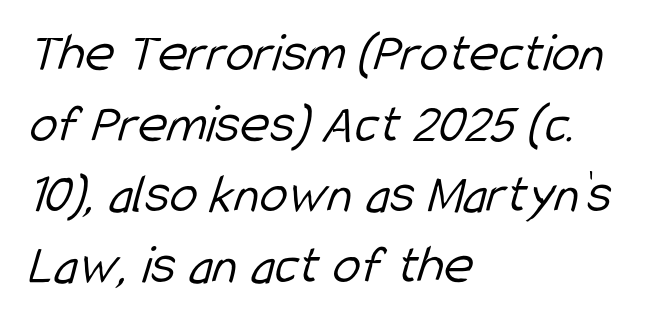
{"serif": "no", "bold": "no", "weight": "light", "width": "condensed", "stroke_contrast": "low", "x_height": "medium", "monospaced": "no", "underline": "no", "align": "left", "line_spacing": "normal", "line_spacing_ratio": 1.26, "letter_spacing": "normal", "letter_spacing_em": 0.0, "glyph_px": 56}
